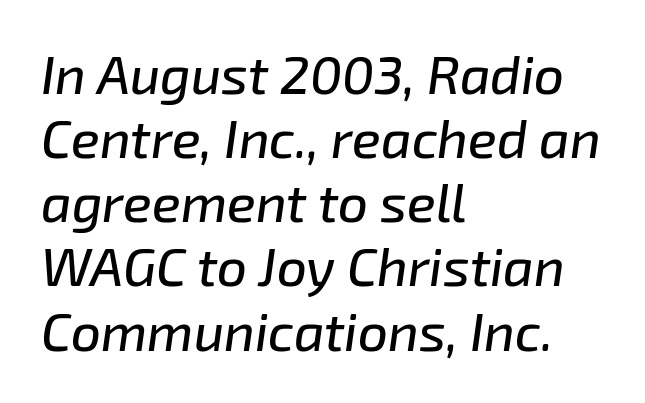
Q: Is the text italic (slanted)? A: Yes, it leans right by about 8 degrees.
Q: Is the text underlined? A: No.
Q: How is the paragraph aligned? A: Left-aligned.
Q: Is the spacing between letters normal or unusually wide? A: Normal.
Q: Width (condensed, normal, or wide)? A: Normal.
Q: Stroke contrast? A: Low.
Q: x-height? A: Medium.
Q: Monospaced? A: No.
